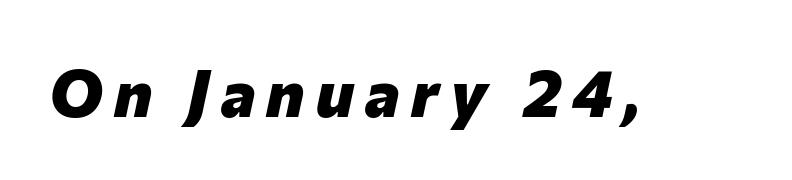
Q: Is the text bold? A: Yes.
Q: Is the text italic (slanted)? A: Yes, it leans right by about 12 degrees.
Q: Is the text underlined? A: No.
Q: Width (condensed, normal, or wide)? A: Normal.
Q: Stroke contrast? A: Low.
Q: x-height? A: Medium.
Q: Monospaced? A: No.
